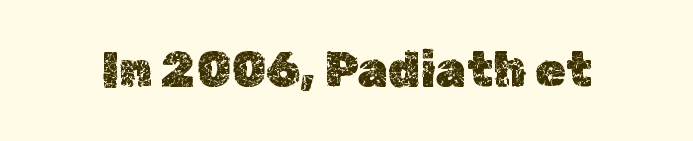
Between one letter and the next there's only the usual sliver of space. Posture: upright roman. Do the characters align in a grid? No, the font is proportional. The space beneath each line is pristine and unruled.
